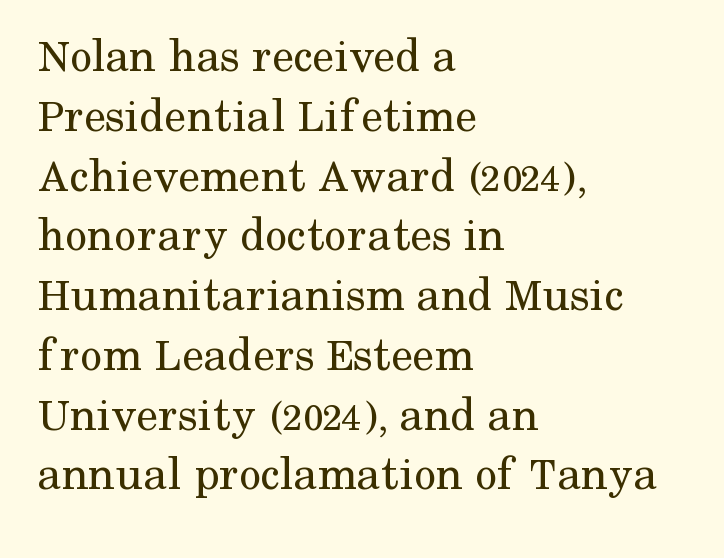
On a weight scale, this lands at 450 or below. The type family on display is of the serif kind. Vertical strokes here are truly vertical. Students, note that the glyphs here touch the page at normal intervals. Varying glyph widths throughout — classic text-font behaviour.
